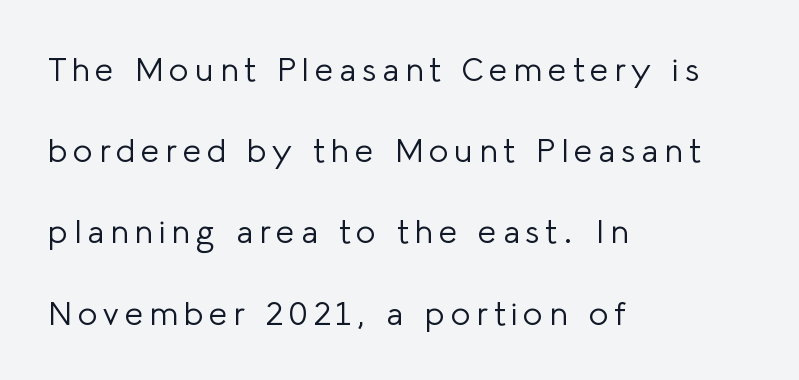
{"serif": "no", "italic": "no", "bold": "no", "weight": "light", "width": "normal", "stroke_contrast": "low", "x_height": "medium", "monospaced": "no", "underline": "no", "align": "left", "line_spacing": "loose", "line_spacing_ratio": 2.46, "glyph_px": 33}
